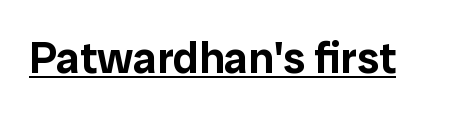
Q: Is the text italic (slanted)? A: No, it is upright.
Q: Is the typeface a serif or a sans-serif typeface? A: Sans-serif.
Q: Is the text underlined? A: Yes.
Q: Is the spacing between letters normal or unusually wide? A: Normal.
Q: Width (condensed, normal, or wide)? A: Normal.
Q: Stroke contrast? A: Low.
Q: x-height? A: Medium.
Q: Monospaced? A: No.
